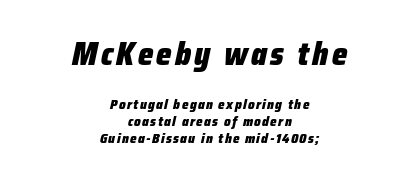
{"italic": "yes", "lean": "right", "slant_degrees": 12, "bold": "yes", "weight": "heavy", "width": "condensed", "stroke_contrast": "low", "x_height": "medium", "monospaced": "no", "underline": "no", "align": "center", "line_spacing_ratio": 1.21, "larger_block": "first", "size_ratio": 2.36, "glyph_px": 33}
